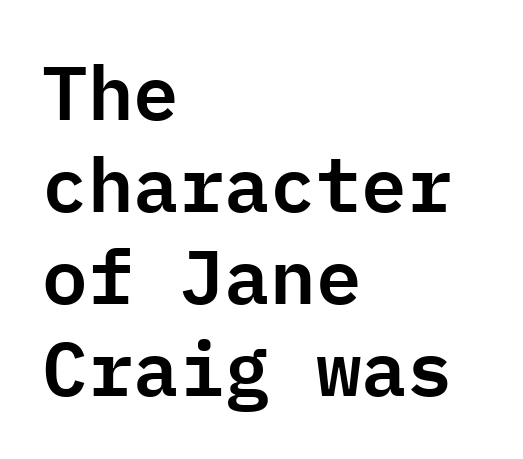
Q: Is the text italic (slanted)? A: No, it is upright.
Q: Is the typeface a serif or a sans-serif typeface? A: Sans-serif.
Q: Is the text underlined? A: No.
Q: How is the paragraph aligned? A: Left-aligned.
Q: Is the spacing between letters normal or unusually wide? A: Normal.
Q: Width (condensed, normal, or wide)? A: Normal.
Q: Stroke contrast? A: Low.
Q: x-height? A: Medium.
Q: Monospaced? A: Yes.
